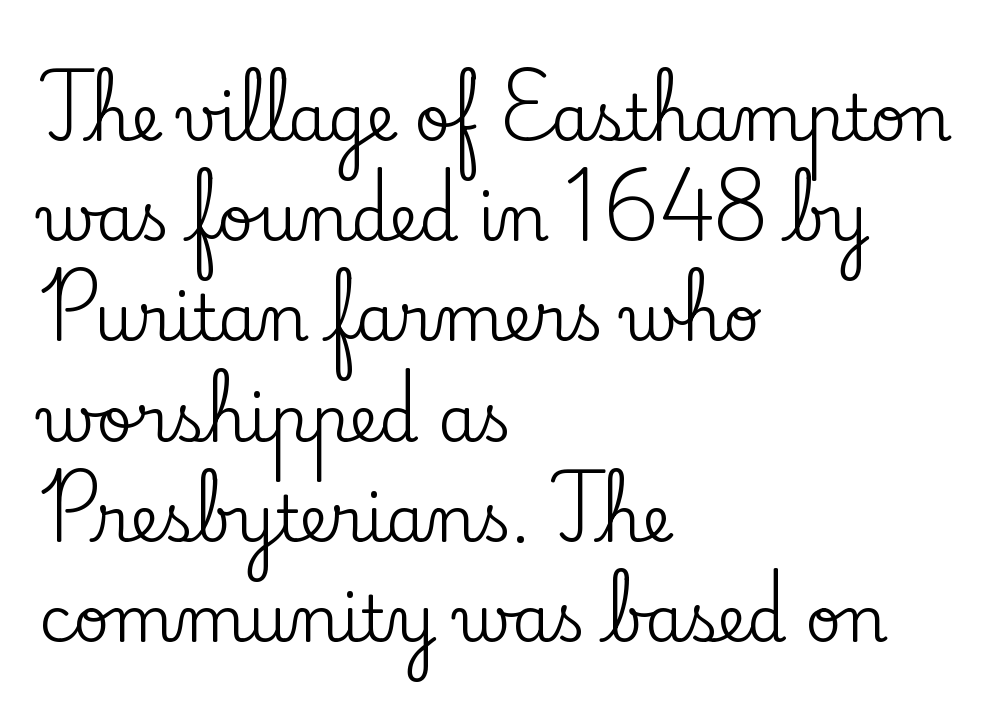
{"serif": "yes", "italic": "no", "width": "normal", "stroke_contrast": "low", "x_height": "small", "monospaced": "no", "underline": "no", "align": "left", "line_spacing": "normal", "line_spacing_ratio": 1.59, "letter_spacing": "normal", "letter_spacing_em": 0.0, "glyph_px": 63}
